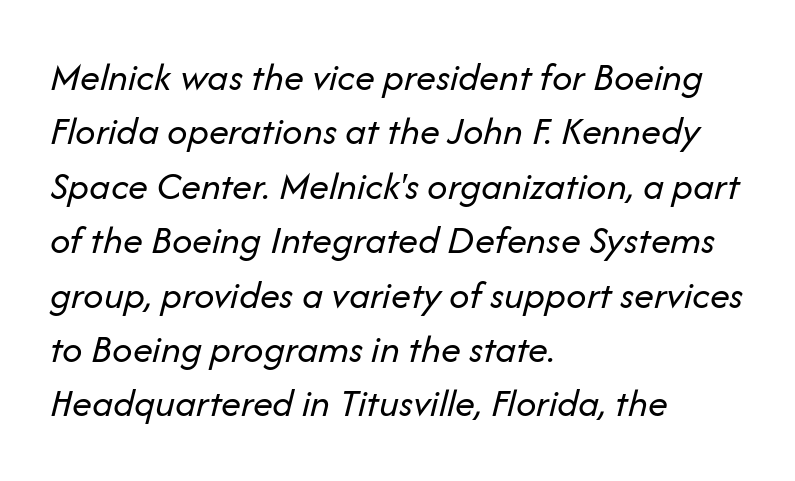
Q: Is the text bold? A: No.
Q: Is the text italic (slanted)? A: Yes, it leans right by about 14 degrees.
Q: Is the text underlined? A: No.
Q: How is the paragraph aligned? A: Left-aligned.
Q: Is the spacing between letters normal or unusually wide? A: Normal.
Q: Is the spacing between lines tight, normal or loose? A: Normal.
Q: Width (condensed, normal, or wide)? A: Normal.
Q: Stroke contrast? A: Low.
Q: x-height? A: Medium.
Q: Monospaced? A: No.
